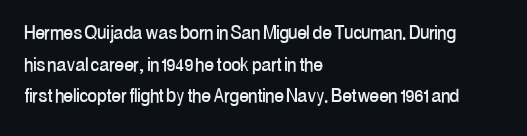
The image shows 23 px text type, upright; set left-aligned, normal line spacing (1.38x), normal letter spacing, not underlined.
